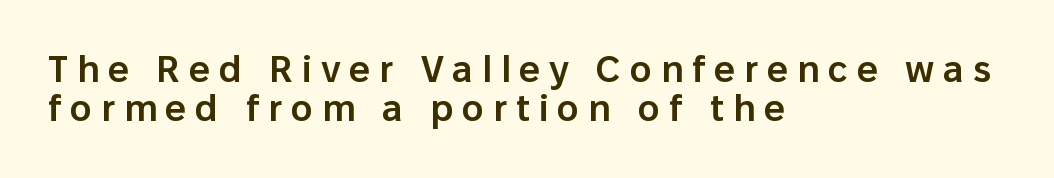
The image shows 37 px semibold sans-serif type, upright; set left-aligned, tight line spacing (1.06x), unusually wide letter spacing (+0.24 em), not underlined; low stroke contrast and a medium x-height.
